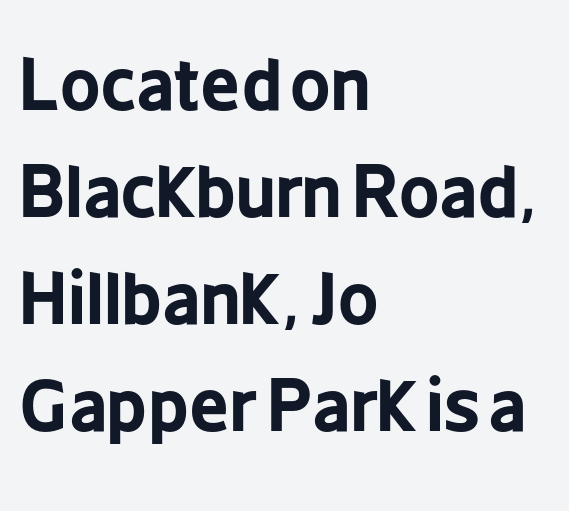
Q: Is the text bold? A: Yes.
Q: Is the text italic (slanted)? A: No, it is upright.
Q: Is the typeface a serif or a sans-serif typeface? A: Sans-serif.
Q: Is the text underlined? A: No.
Q: How is the paragraph aligned? A: Left-aligned.
Q: Is the spacing between letters normal or unusually wide? A: Normal.
Q: Is the spacing between lines tight, normal or loose? A: Normal.
Q: Width (condensed, normal, or wide)? A: Condensed.
Q: Stroke contrast? A: Low.
Q: x-height? A: Medium.
Q: Monospaced? A: No.
